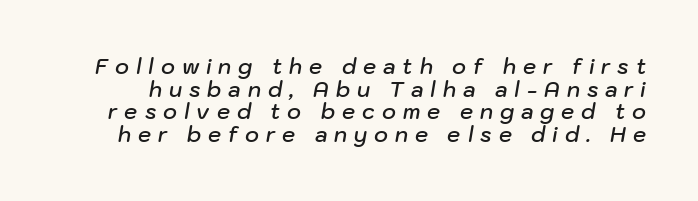
{"italic": "yes", "lean": "right", "slant_degrees": 10, "bold": "semi", "underline": "no", "line_spacing": "tight", "line_spacing_ratio": 1.08, "letter_spacing": "wide", "letter_spacing_em": 0.33, "glyph_px": 21}
